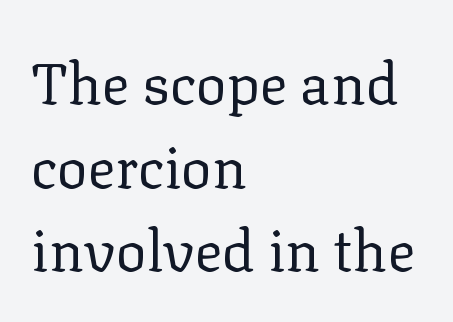
{"serif": "yes", "italic": "no", "bold": "no", "weight": "regular", "width": "normal", "stroke_contrast": "low", "x_height": "medium", "monospaced": "no", "underline": "no", "align": "left", "line_spacing": "normal", "line_spacing_ratio": 1.44, "letter_spacing": "normal", "letter_spacing_em": 0.0, "glyph_px": 58}
